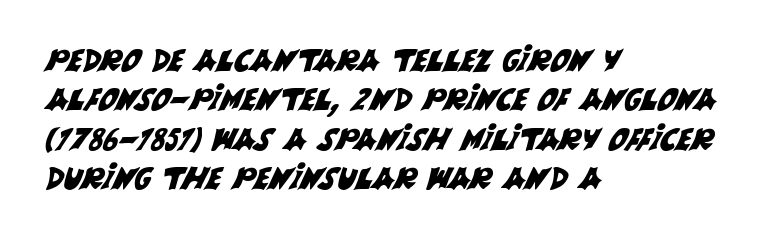
The image shows 30 px sans-serif type; set left-aligned, normal line spacing (1.31x), normal letter spacing, not underlined; medium stroke contrast and a large x-height.
